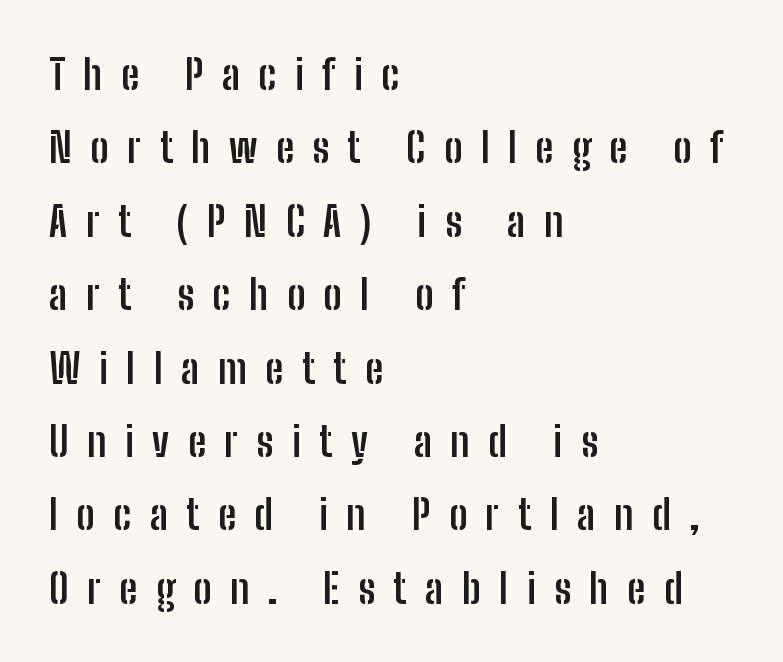
{"serif": "no", "italic": "no", "bold": "yes", "weight": "semibold", "width": "condensed", "stroke_contrast": "low", "x_height": "medium", "monospaced": "no", "underline": "no", "align": "left", "line_spacing_ratio": 1.79, "letter_spacing": "wide", "letter_spacing_em": 0.45, "glyph_px": 41}
